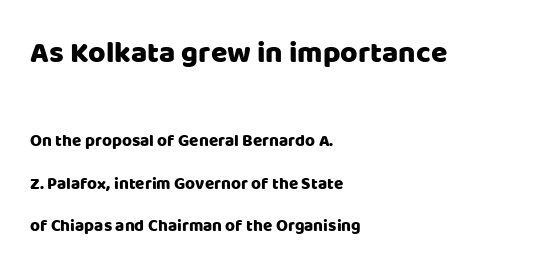
The baseline area is clear. Do the letters lean? They stand straight. The passage shown has conventional tracking throughout. Does the type have serifs? No, each stem ends abruptly.
